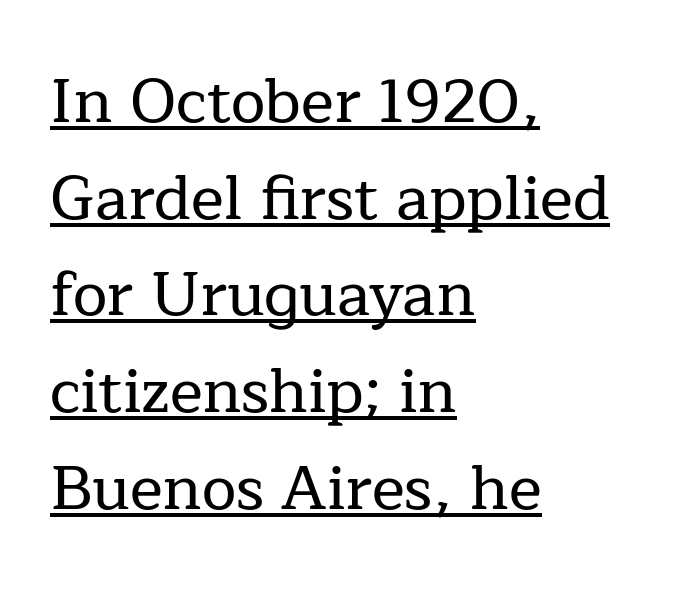
The image shows 62 px serif type, upright; set left-aligned, normal line spacing (1.56x), normal letter spacing, underlined; low stroke contrast and a medium x-height.
